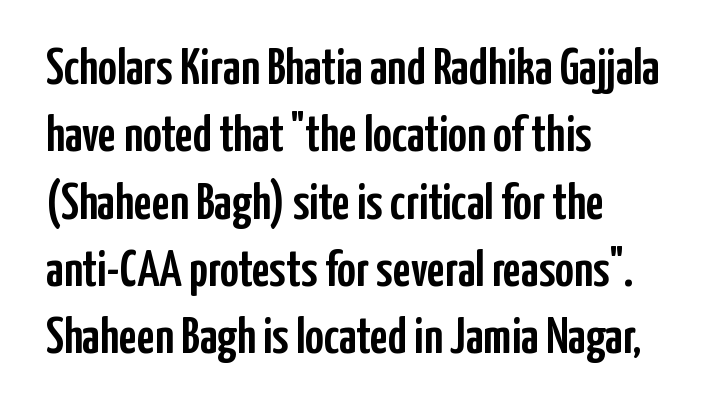
Do the letters lean? They stand straight. Varying glyph widths throughout — classic text-font behaviour. The typeface chosen for these lines omits serifs. Interline gaps are of average width in this sample. This rendering uses left alignment, leaving the right contour irregular. Here the glyphs are tracked normally, forming tight word shapes.
